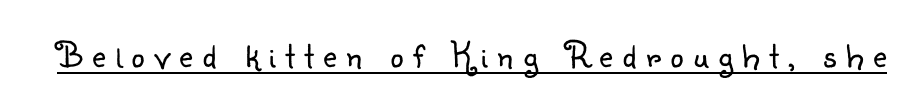
{"serif": "no", "italic": "no", "bold": "no", "weight": "light", "width": "normal", "stroke_contrast": "low", "x_height": "small", "monospaced": "no", "underline": "yes", "letter_spacing": "wide", "letter_spacing_em": 0.26, "glyph_px": 37}
